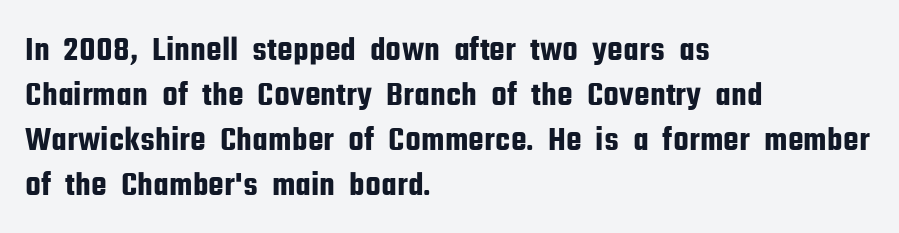
Students, note that the glyphs here touch the page at normal intervals. In terms of letterform style, serifs are entirely absent. Looks like regular typesetting: each glyph gets only the width it needs. Posture: vertical.
